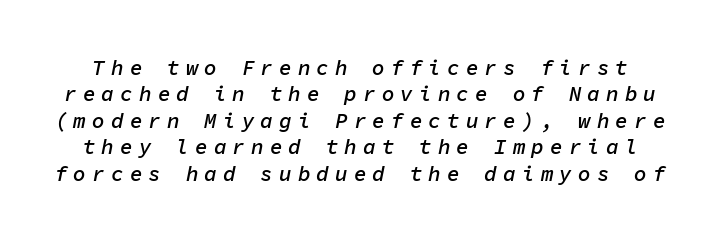
The image shows 21 px text type, italic (leaning right); set normal line spacing (1.26x), unusually wide letter spacing (+0.29 em), not underlined.
